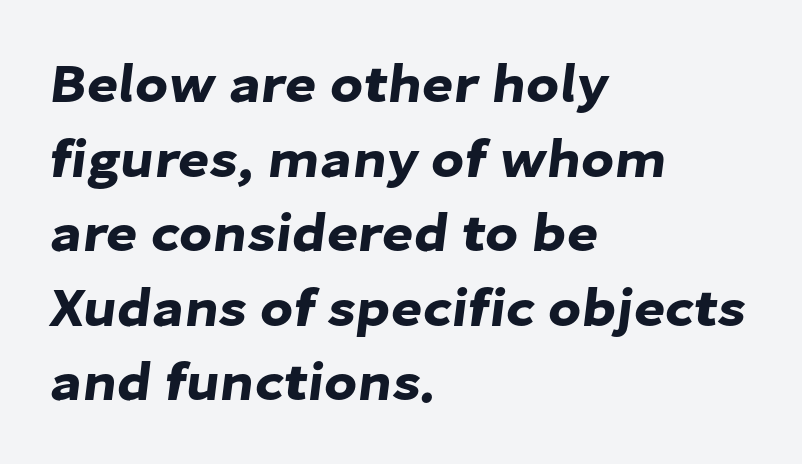
The image shows 54 px sans-serif type; set left-aligned, normal line spacing (1.38x), normal letter spacing, not underlined; low stroke contrast and a medium x-height.
